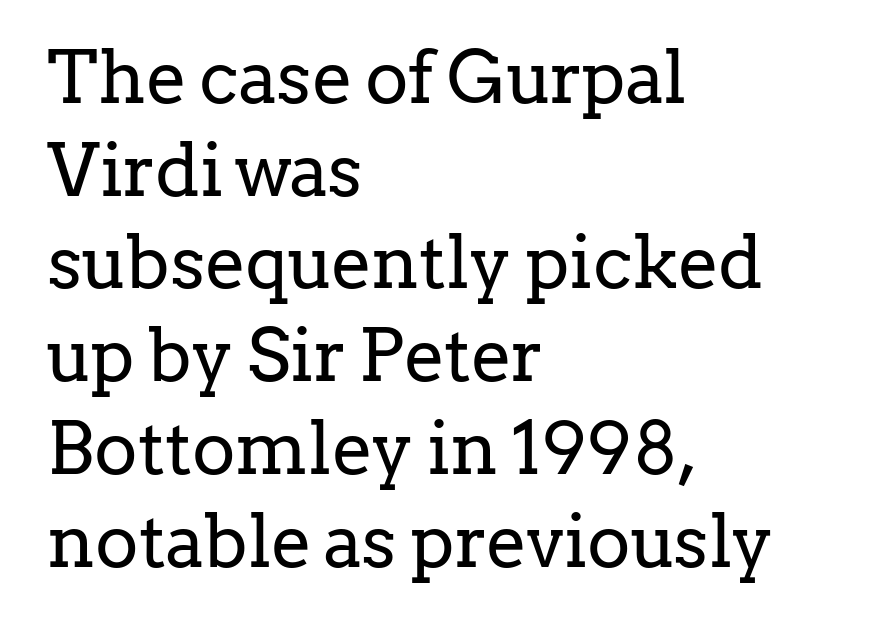
The image shows 73 px regular-weight serif type, upright; set left-aligned, normal line spacing (1.27x), normal letter spacing, not underlined; low stroke contrast and a medium x-height.
